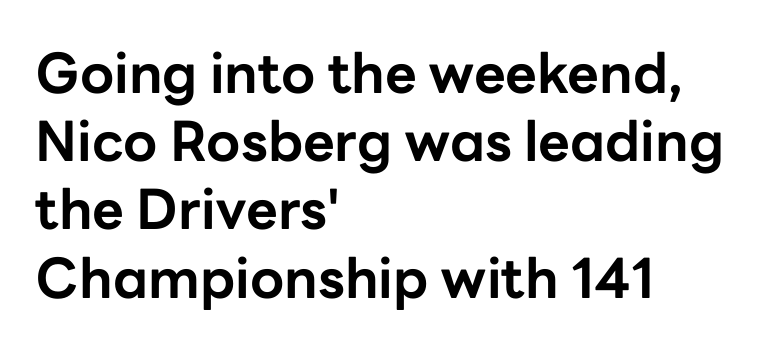
Descender tails drop into unmarked territory. Varying glyph widths throughout — classic text-font behaviour. The line texture is even and compact thanks to regular tracking. Pretty heavy lettering here — definitely bold. The lines in this sample share a left origin and differ only in where they stop.
